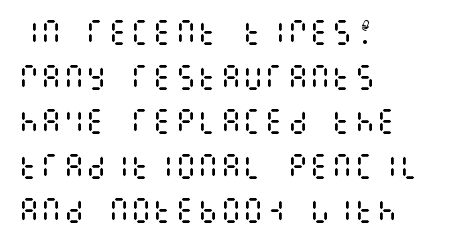
{"italic": "no", "bold": "no", "weight": "regular", "width": "condensed", "stroke_contrast": "medium", "x_height": "large", "underline": "no", "align": "left", "line_spacing": "normal", "line_spacing_ratio": 1.59, "letter_spacing": "normal", "letter_spacing_em": 0.0, "glyph_px": 28}
